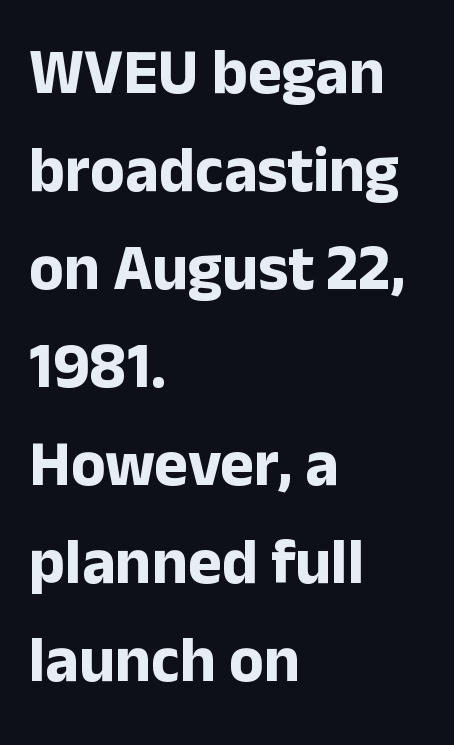
The designer went with a sans here, leaving each stem footless. Think of a printed novel: that variable character pitch is what you see here. Descender tails drop into unmarked territory. The paragraph shown leans on its left margin.
